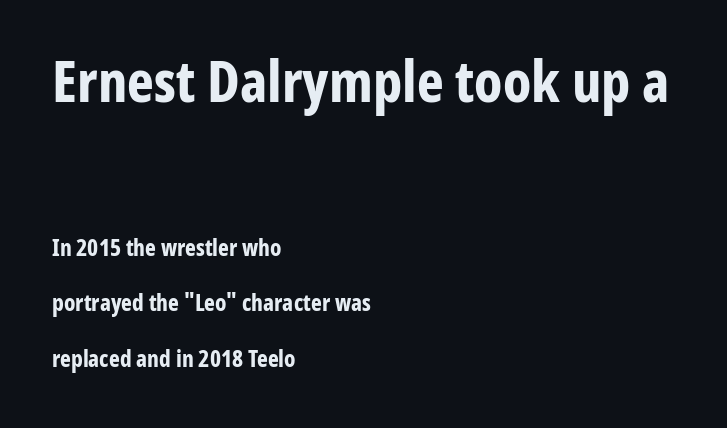
The image shows 57 px bold, condensed sans-serif type, upright; set left-aligned, loose line spacing (2.41x), normal letter spacing, not underlined; the first (top) block is 2.48x larger; low stroke contrast and a medium x-height.
